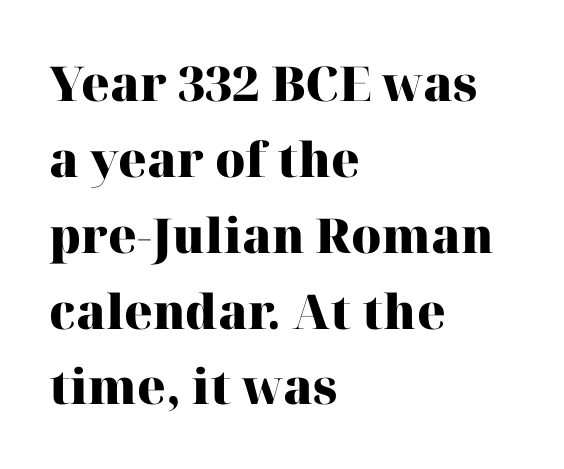
Q: Is the text bold? A: Yes.
Q: Is the text italic (slanted)? A: No, it is upright.
Q: Is the typeface a serif or a sans-serif typeface? A: Serif.
Q: Is the text underlined? A: No.
Q: How is the paragraph aligned? A: Left-aligned.
Q: Is the spacing between letters normal or unusually wide? A: Normal.
Q: Is the spacing between lines tight, normal or loose? A: Normal.
Q: Width (condensed, normal, or wide)? A: Normal.
Q: Stroke contrast? A: High.
Q: x-height? A: Medium.
Q: Monospaced? A: No.
